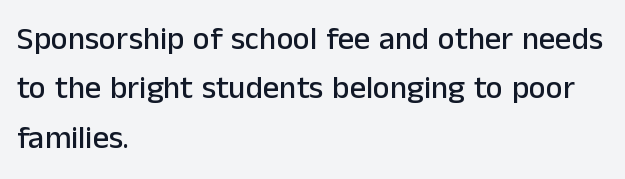
{"serif": "no", "italic": "no", "width": "normal", "stroke_contrast": "low", "x_height": "medium", "monospaced": "no", "underline": "no", "align": "left", "line_spacing": "normal", "line_spacing_ratio": 1.54, "letter_spacing": "normal", "letter_spacing_em": 0.0, "glyph_px": 32}
